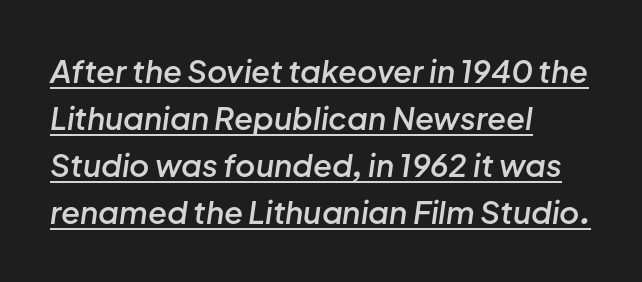
Q: Is the text bold? A: Semi-bold.
Q: Is the text italic (slanted)? A: Yes, it leans right by about 8 degrees.
Q: Is the text underlined? A: Yes.
Q: How is the paragraph aligned? A: Left-aligned.
Q: Is the spacing between letters normal or unusually wide? A: Normal.
Q: Is the spacing between lines tight, normal or loose? A: Normal.
Q: Width (condensed, normal, or wide)? A: Normal.
Q: Stroke contrast? A: Low.
Q: x-height? A: Medium.
Q: Monospaced? A: No.
